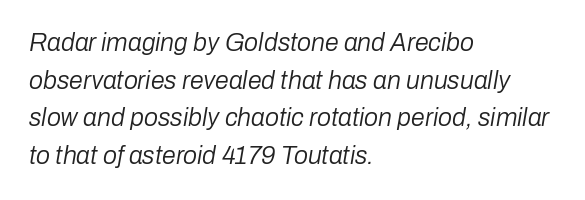
These glyphs show unthickened strokes, regular width or finer. Unmarked baselines from the first word to the last. Does the lettering tilt? It does — this is italic. The typesetter chose a ragged-right arrangement here.
